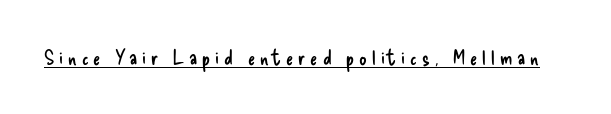
Q: Is the text bold? A: No.
Q: Is the text italic (slanted)? A: No, it is upright.
Q: Is the text underlined? A: Yes.
Q: Is the spacing between letters normal or unusually wide? A: Unusually wide.
